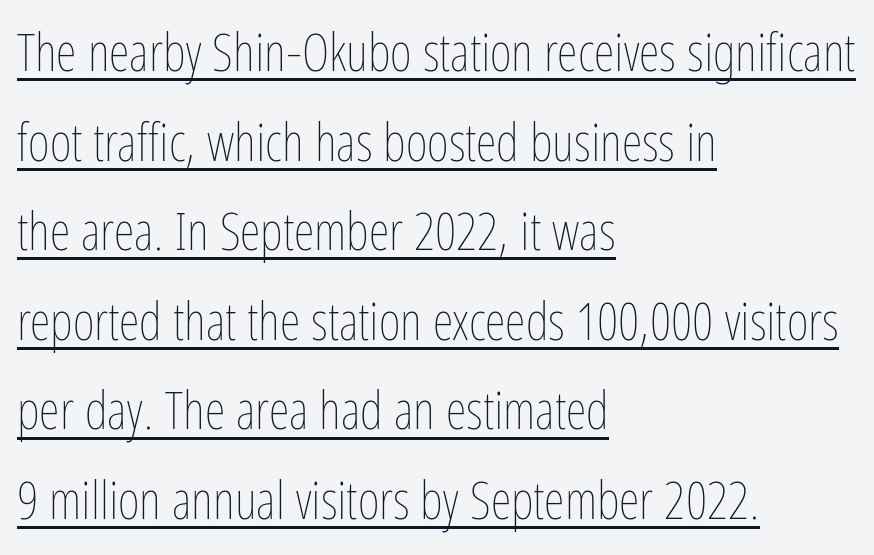
{"italic": "no", "bold": "no", "weight": "thin", "width": "condensed", "stroke_contrast": "low", "x_height": "medium", "monospaced": "no", "underline": "yes", "align": "left", "line_spacing": "normal", "line_spacing_ratio": 1.69, "letter_spacing": "normal", "letter_spacing_em": 0.0, "glyph_px": 53}
